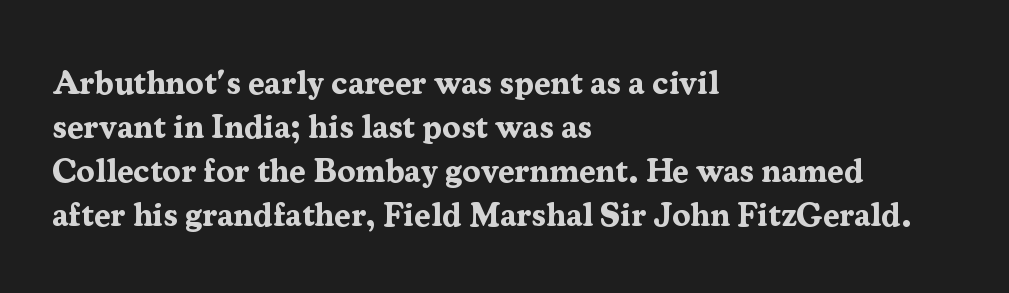
Q: Is the text bold? A: Yes.
Q: Is the text italic (slanted)? A: No, it is upright.
Q: Is the typeface a serif or a sans-serif typeface? A: Serif.
Q: Is the text underlined? A: No.
Q: How is the paragraph aligned? A: Left-aligned.
Q: Is the spacing between letters normal or unusually wide? A: Normal.
Q: Is the spacing between lines tight, normal or loose? A: Normal.
Q: Width (condensed, normal, or wide)? A: Normal.
Q: Stroke contrast? A: Medium.
Q: x-height? A: Medium.
Q: Monospaced? A: No.
